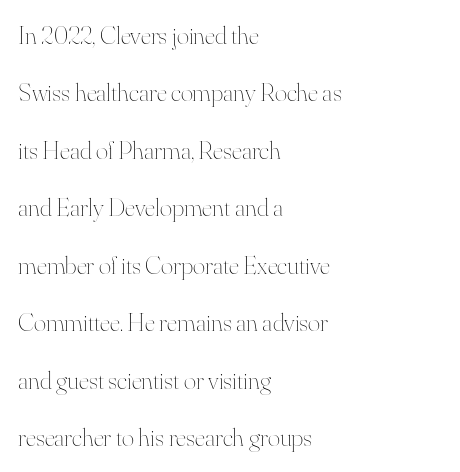
The image shows 26 px text type, upright; set left-aligned, loose line spacing (2.21x), normal letter spacing, not underlined.
